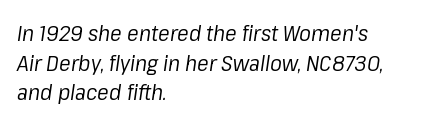
{"italic": "yes", "lean": "right", "slant_degrees": 8, "bold": "no", "underline": "no", "align": "left", "line_spacing": "normal", "line_spacing_ratio": 1.35, "letter_spacing": "normal", "letter_spacing_em": 0.0, "glyph_px": 22}
